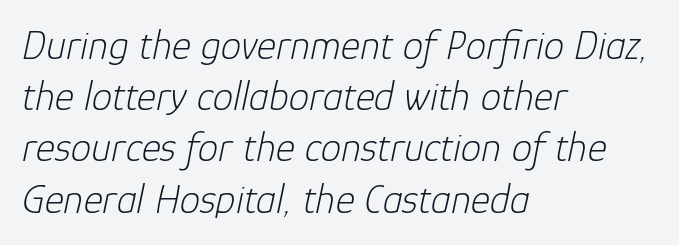
Q: Is the text bold? A: No.
Q: Is the text italic (slanted)? A: Yes, it leans right by about 12 degrees.
Q: Is the text underlined? A: No.
Q: How is the paragraph aligned? A: Left-aligned.
Q: Is the spacing between letters normal or unusually wide? A: Normal.
Q: Is the spacing between lines tight, normal or loose? A: Normal.
Q: Width (condensed, normal, or wide)? A: Normal.
Q: Stroke contrast? A: Low.
Q: x-height? A: Medium.
Q: Monospaced? A: No.
